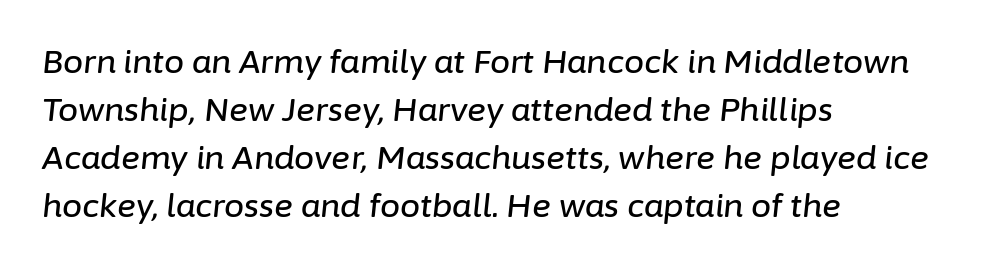
Q: Is the text italic (slanted)? A: Yes, it leans right by about 6 degrees.
Q: Is the text underlined? A: No.
Q: How is the paragraph aligned? A: Left-aligned.
Q: Is the spacing between letters normal or unusually wide? A: Normal.
Q: Is the spacing between lines tight, normal or loose? A: Normal.
Q: Width (condensed, normal, or wide)? A: Normal.
Q: Stroke contrast? A: Low.
Q: x-height? A: Medium.
Q: Monospaced? A: No.
